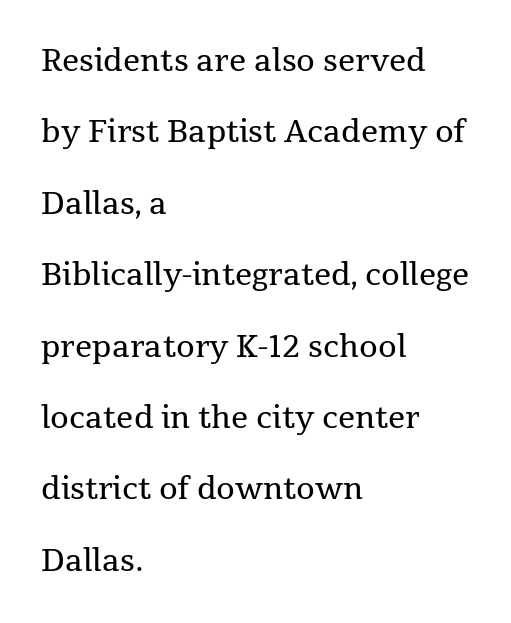
{"serif": "yes", "italic": "no", "bold": "no", "weight": "regular", "width": "normal", "stroke_contrast": "medium", "x_height": "medium", "monospaced": "no", "underline": "no", "align": "left", "line_spacing": "loose", "line_spacing_ratio": 2.38, "letter_spacing": "normal", "letter_spacing_em": 0.0, "glyph_px": 30}
